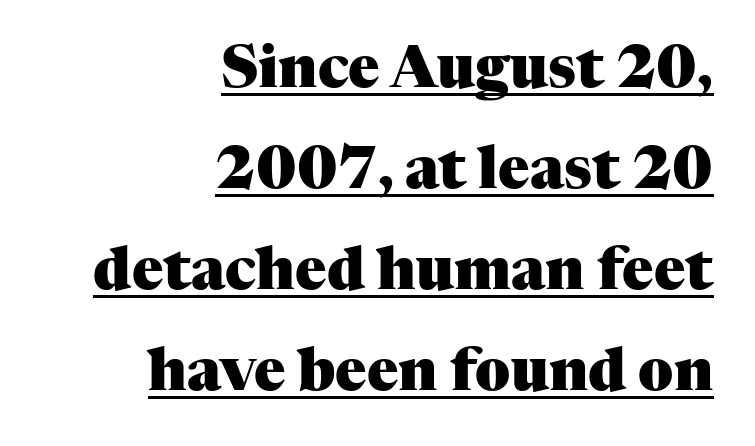
The image shows 58 px heavy serif type, upright; set right-aligned, line spacing 1.74x, normal letter spacing, underlined; medium stroke contrast and a medium x-height.
